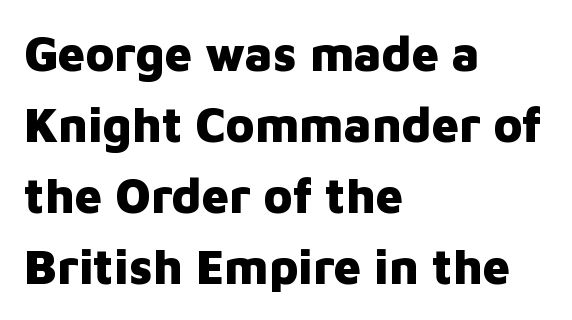
{"serif": "no", "italic": "no", "bold": "yes", "weight": "heavy", "width": "normal", "stroke_contrast": "low", "x_height": "medium", "monospaced": "no", "underline": "no", "align": "left", "line_spacing": "normal", "line_spacing_ratio": 1.48, "letter_spacing": "normal", "letter_spacing_em": 0.0, "glyph_px": 48}
